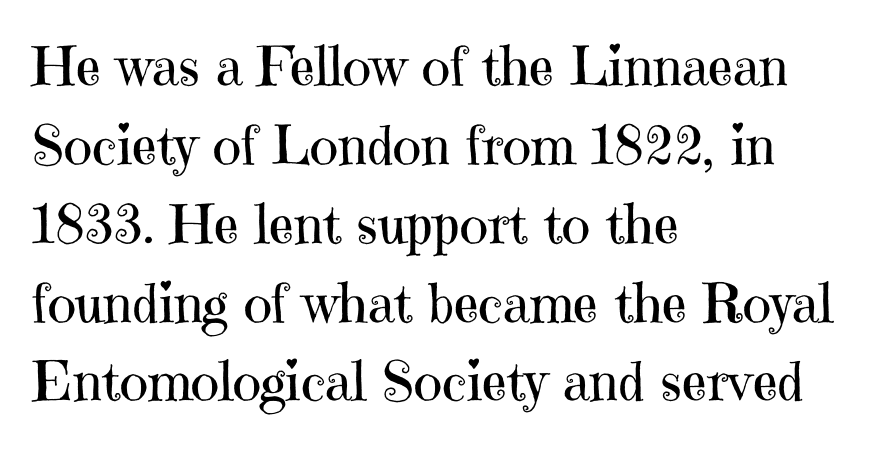
{"serif": "yes", "italic": "no", "bold": "no", "weight": "regular", "width": "normal", "stroke_contrast": "high", "x_height": "medium", "monospaced": "no", "underline": "no", "align": "left", "line_spacing": "normal", "line_spacing_ratio": 1.46, "letter_spacing": "normal", "letter_spacing_em": 0.0, "glyph_px": 54}
